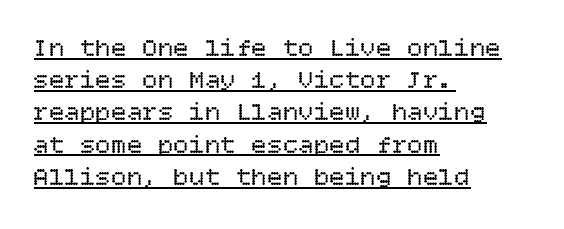
No italicization has been applied; the sample stays upright. Weight: regular or lighter. In CSS terms this would be text-align: left. Nothing unusual about the tracking: characters are spaced as the font intends.
